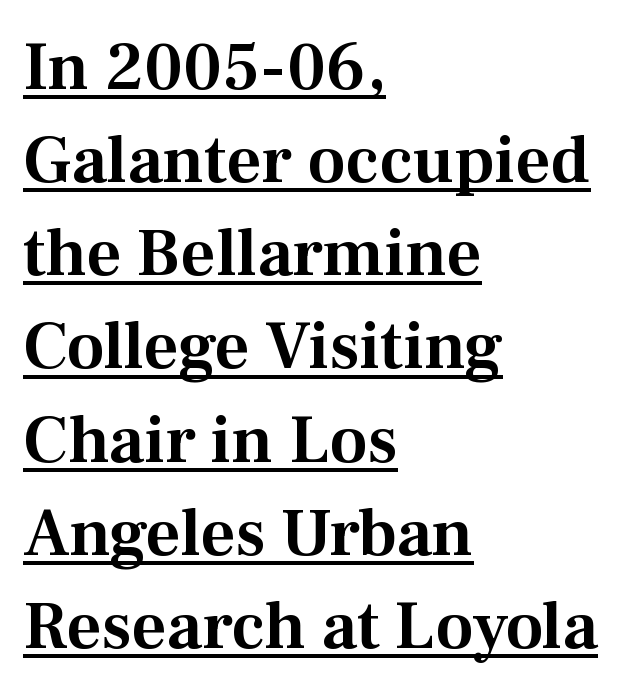
{"serif": "yes", "italic": "no", "width": "normal", "stroke_contrast": "medium", "x_height": "medium", "monospaced": "no", "underline": "yes", "align": "left", "line_spacing": "normal", "line_spacing_ratio": 1.37, "letter_spacing": "normal", "letter_spacing_em": 0.0, "glyph_px": 68}
